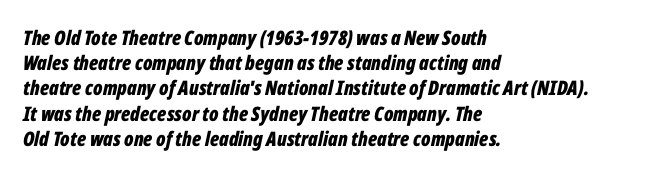
Q: Is the text bold? A: Yes.
Q: Is the text italic (slanted)? A: Yes, it leans right by about 12 degrees.
Q: Is the text underlined? A: No.
Q: How is the paragraph aligned? A: Left-aligned.
Q: Is the spacing between letters normal or unusually wide? A: Normal.
Q: Is the spacing between lines tight, normal or loose? A: Normal.
